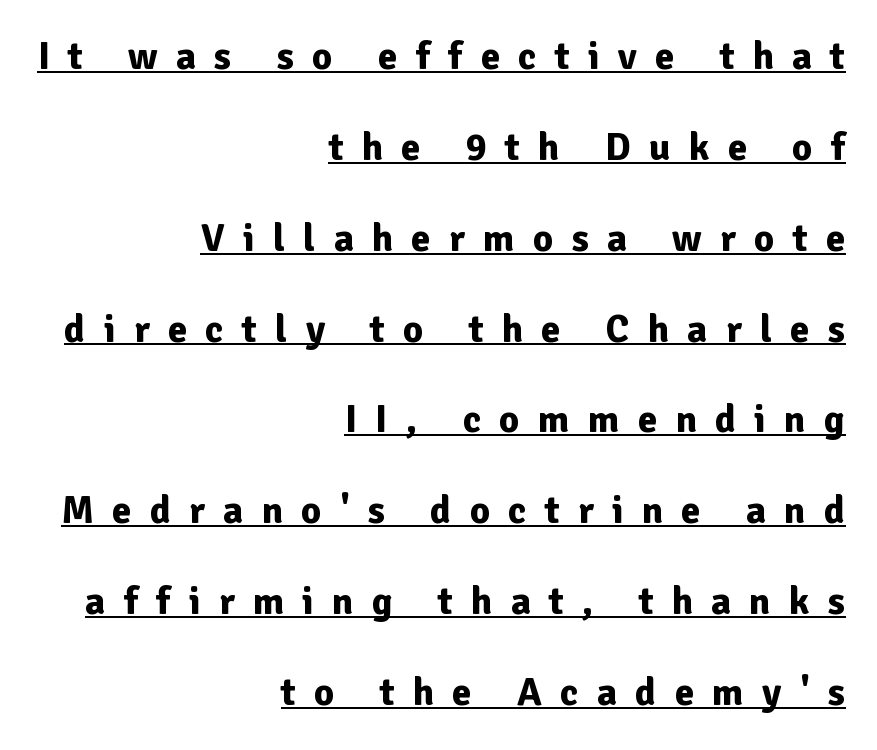
The sample's only ornament is a line tracing under the words. All the whitespace from short lines collects on the left. Vertical spacing — loose. Ordinary non-slanted type is in use. A typesetter would label this face a sans. These lines are rendered in a variable-pitch font.
